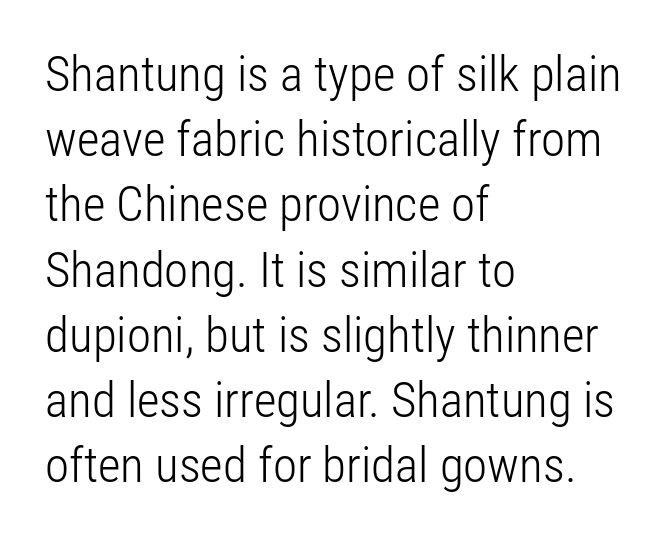
Q: Is the text bold? A: No.
Q: Is the text italic (slanted)? A: No, it is upright.
Q: Is the typeface a serif or a sans-serif typeface? A: Sans-serif.
Q: Is the text underlined? A: No.
Q: How is the paragraph aligned? A: Left-aligned.
Q: Is the spacing between letters normal or unusually wide? A: Normal.
Q: Is the spacing between lines tight, normal or loose? A: Normal.
Q: Width (condensed, normal, or wide)? A: Condensed.
Q: Stroke contrast? A: Low.
Q: x-height? A: Medium.
Q: Monospaced? A: No.
